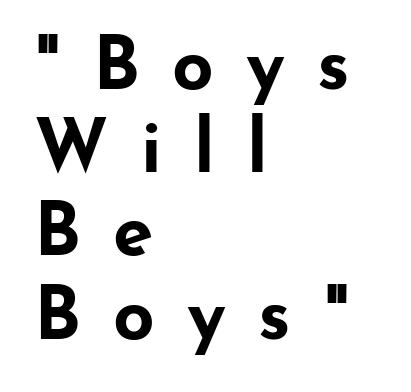
The image shows 73 px bold, wide sans-serif type, upright; set left-aligned, tight line spacing (1.14x), unusually wide letter spacing (+0.44 em), not underlined; low stroke contrast and a small x-height.
